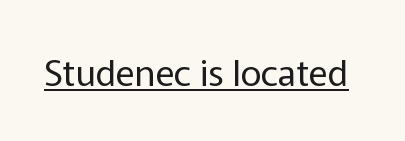
The image shows 36 px regular-weight sans-serif type, upright; set normal letter spacing, underlined; low stroke contrast and a medium x-height.
